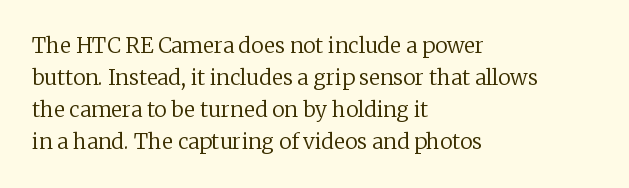
{"italic": "no", "bold": "no", "underline": "no", "align": "left", "line_spacing": "normal", "line_spacing_ratio": 1.53, "letter_spacing": "normal", "letter_spacing_em": 0.0, "glyph_px": 21}
